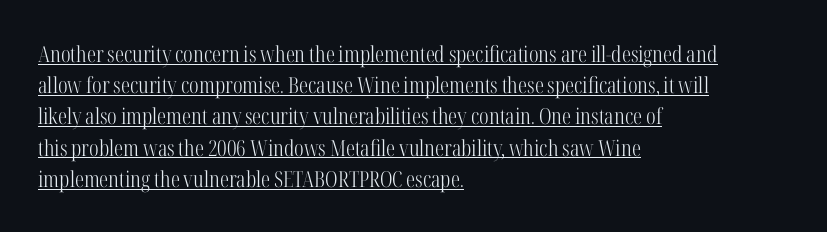
Casual observation: everything's shoved over to the left. Standard letterfit; no display-style spreading of the glyphs. Do the letters lean? They stand straight. If you measured baseline to baseline, you'd find a middling distance. Check the space under the baseline: a stroke is drawn there. The characters are drawn with everyday or finer stroke widths.
